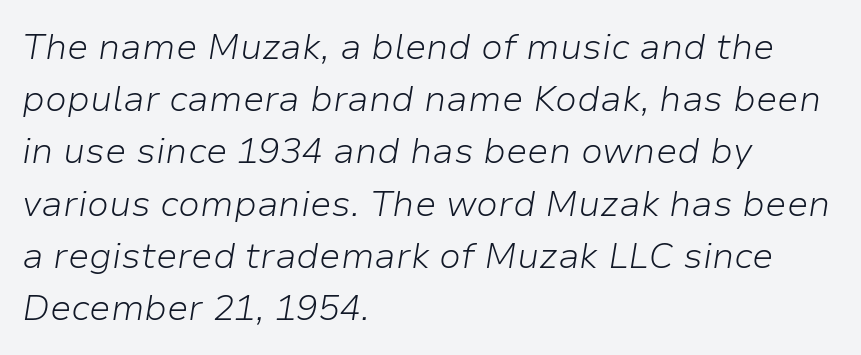
The image shows 36 px light type, italic (leaning right); set left-aligned, normal line spacing (1.45x), normal letter spacing, not underlined; low stroke contrast and a medium x-height.
